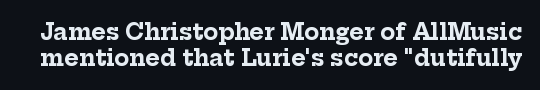
{"italic": "no", "bold": "yes", "underline": "no", "line_spacing_ratio": 1.16, "letter_spacing": "normal", "letter_spacing_em": 0.0, "glyph_px": 22}
